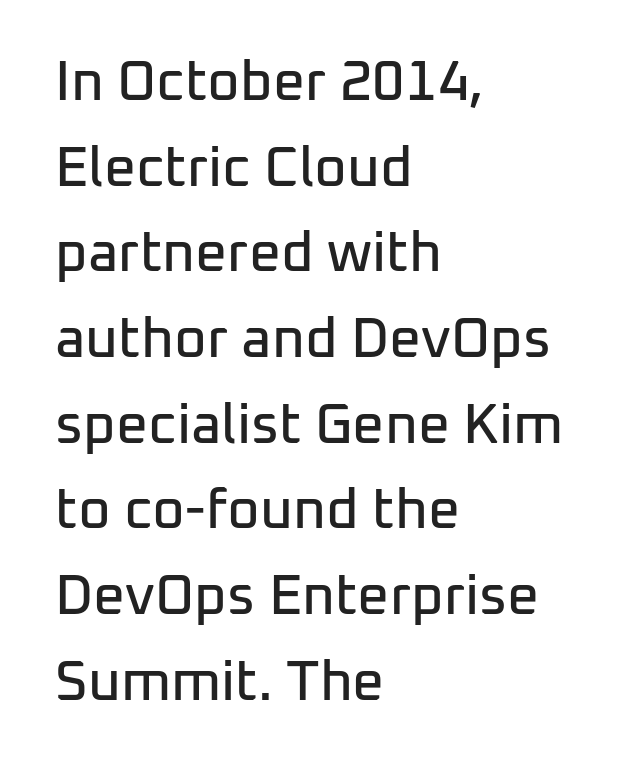
The horizontal fit of the characters is conventional and even. If you measured baseline to baseline, you'd find a middling distance. Notice how the stems are strictly vertical — no italics here. Each letter keeps its own natural width here, so spacing adapts to shape.
